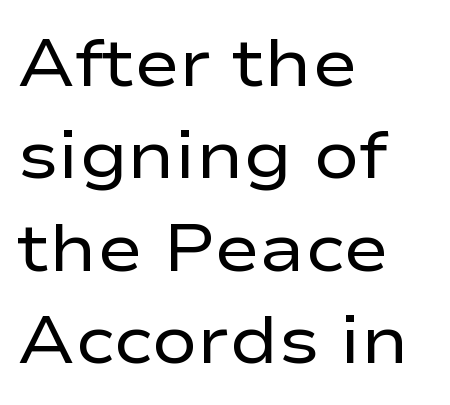
Weight class: somewhere from thin through regular. Does extra space separate the letters? No, they use regular spacing. The ragged edge is on the right, which tells us the setting is flush left. No italicization has been applied; the sample stays upright. The letters advance in unequal steps, a hallmark of proportional type.
